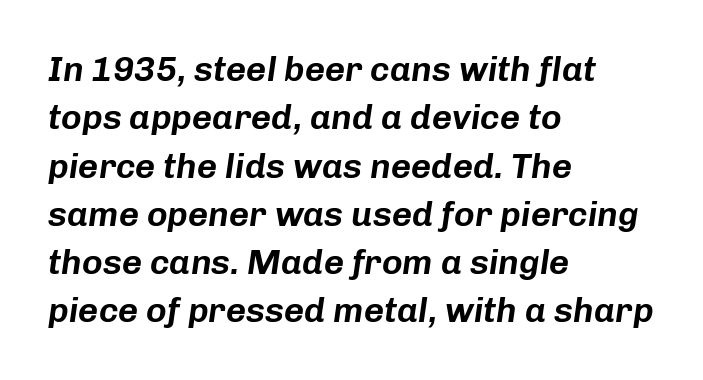
Descenders are the only things crossing below the line. Vertically, the passage feels balanced, rows spaced as you'd expect. The passage is arranged the way most books set body copy — flush left. This is oblique type, the kind used for emphasis or titles. Short note: letters normally spaced. The passage shown is typed in a proportional face where columns would drift.
